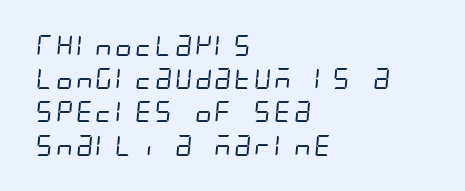
{"bold": "no", "underline": "no", "align": "left", "line_spacing": "normal", "line_spacing_ratio": 1.58, "letter_spacing": "normal", "letter_spacing_em": 0.0, "glyph_px": 21}
